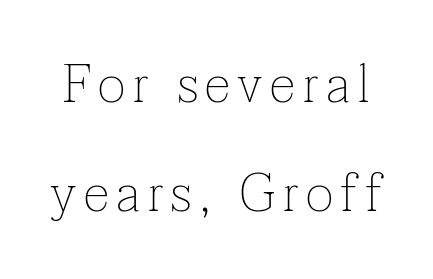
No letter is thick-stroked: the sample isn't bold. No italicization has been applied; the sample stays upright. The block of text is sparse from top to bottom, with ample space between rows. You could not count columns in this text — the font is proportionally spaced. This sample uses a serif face.
